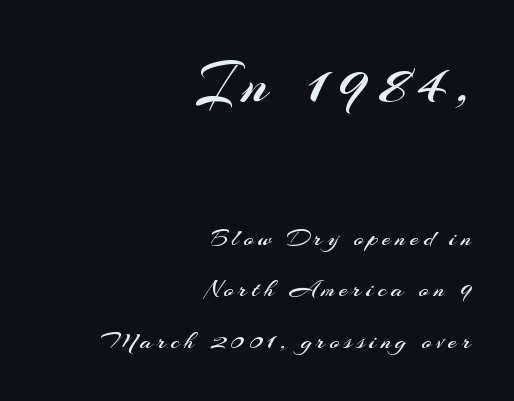
No extra ink here — the face is not bold. Does the bottom block carry the larger type? No, the top block does. You could not count columns in this text — the font is proportionally spaced.
